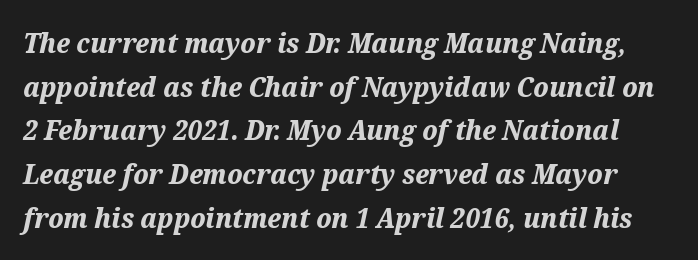
{"italic": "yes", "lean": "right", "slant_degrees": 12, "bold": "yes", "weight": "bold", "width": "normal", "stroke_contrast": "medium", "x_height": "medium", "monospaced": "no", "underline": "no", "line_spacing": "normal", "line_spacing_ratio": 1.56, "letter_spacing": "normal", "letter_spacing_em": 0.0, "glyph_px": 28}
